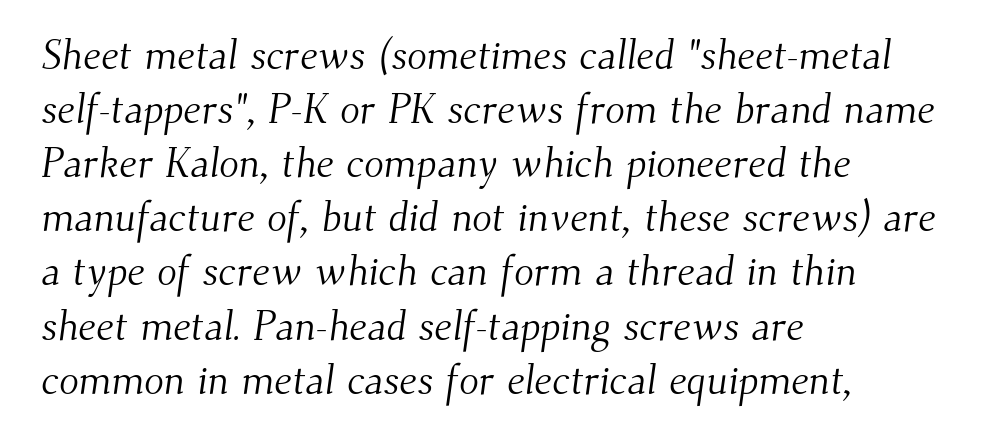
The strokes carry an ordinary text weight at most. Where is the straight margin? On the left. The passage shown is typed in a proportional face where columns would drift. Is there much room between lines? A standard amount, neither cramped nor airy. The type is set solid horizontally, with unmodified tracking.
